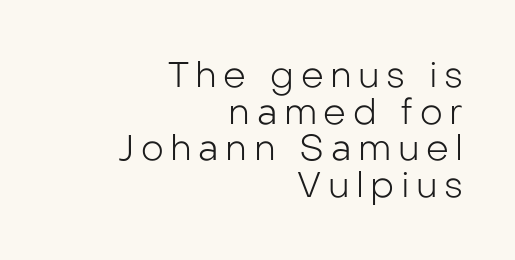
The area under the type is left untouched. Weight: in the light-to-regular range. Typographically, this falls in the sans-serif category. These lines huddle together more closely than default settings would place them.
